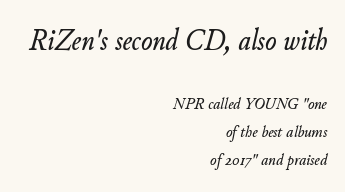
Q: Is the text italic (slanted)? A: Yes, it leans right by about 11 degrees.
Q: Is the text underlined? A: No.
Q: How is the paragraph aligned? A: Right-aligned.
Q: Is the spacing between letters normal or unusually wide? A: Normal.
Q: Is the spacing between lines tight, normal or loose? A: Normal.
Q: Which block of text is set in a larger size, the first (top) or the second (bottom)? A: The first (top) one.
Q: Width (condensed, normal, or wide)? A: Normal.
Q: Stroke contrast? A: Low.
Q: x-height? A: Small.
Q: Monospaced? A: No.
